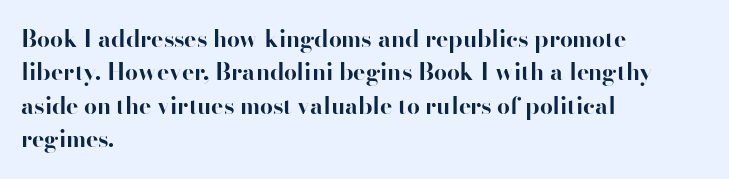
Q: Is the text bold? A: Yes.
Q: Is the text italic (slanted)? A: No, it is upright.
Q: Is the text underlined? A: No.
Q: How is the paragraph aligned? A: Left-aligned.
Q: Is the spacing between letters normal or unusually wide? A: Normal.
Q: Is the spacing between lines tight, normal or loose? A: Normal.
